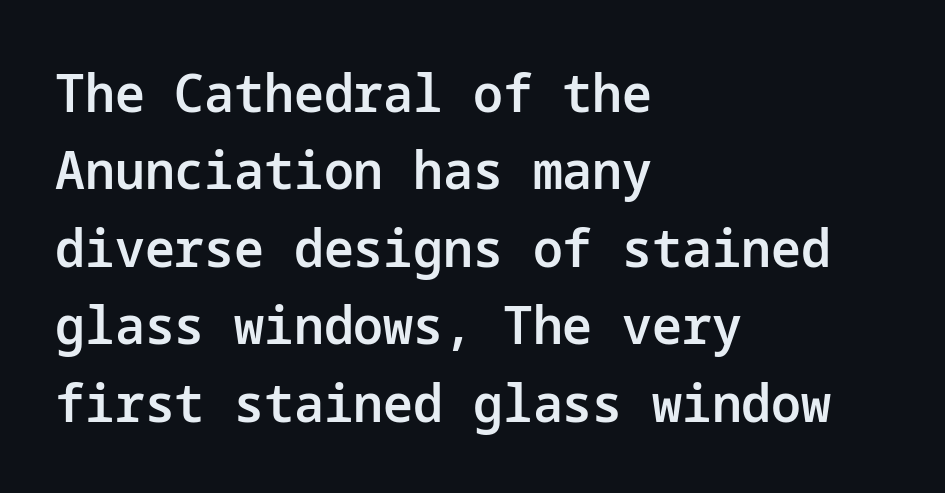
The face used here is rendered with its standard letterfit. These lines carry some extra weight — a demibold, not a full bold. The passage shown is not underscored anywhere. The setting favours the left margin, as ordinary paragraphs usually do. This sample keeps an unexceptional amount of space between lines.
